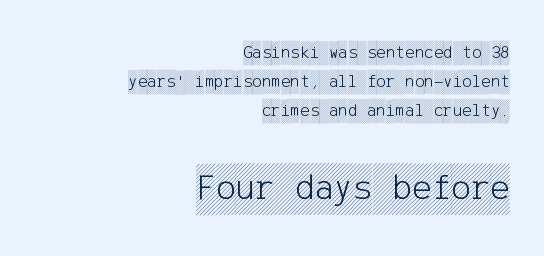
Vertical strokes here are truly vertical. Visually, the bottom section dominates because its glyphs are scaled up. A typesetter would call this zero additional tracking. Notice how the passage keeps a crisp vertical edge on the right only.
